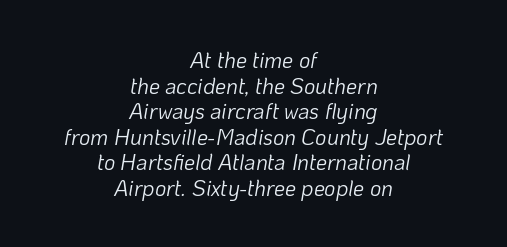
Q: Is the text bold? A: No.
Q: Is the text italic (slanted)? A: Yes, it leans right by about 10 degrees.
Q: Is the text underlined? A: No.
Q: How is the paragraph aligned? A: Centered.
Q: Is the spacing between letters normal or unusually wide? A: Normal.
